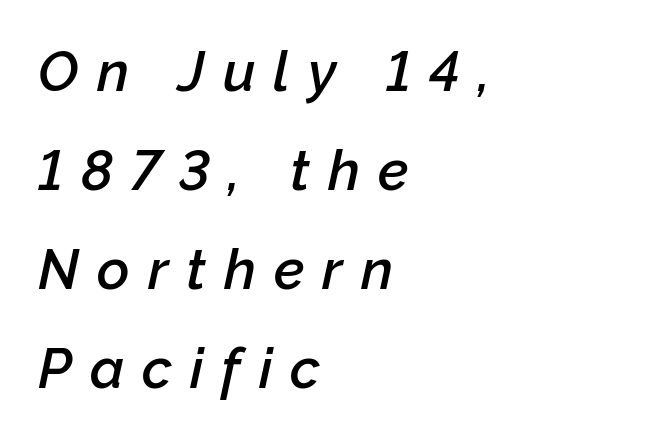
The image shows 56 px semibold type, italic (leaning right); set left-aligned, line spacing 1.77x, unusually wide letter spacing (+0.32 em), not underlined; low stroke contrast and a medium x-height.
